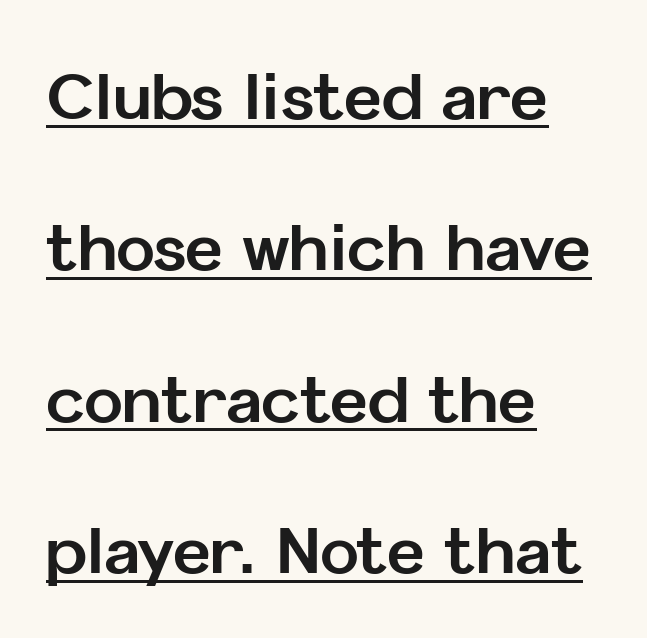
The image shows 65 px bold sans-serif type, upright; set left-aligned, loose line spacing (2.33x), normal letter spacing, underlined; low stroke contrast and a medium x-height.
